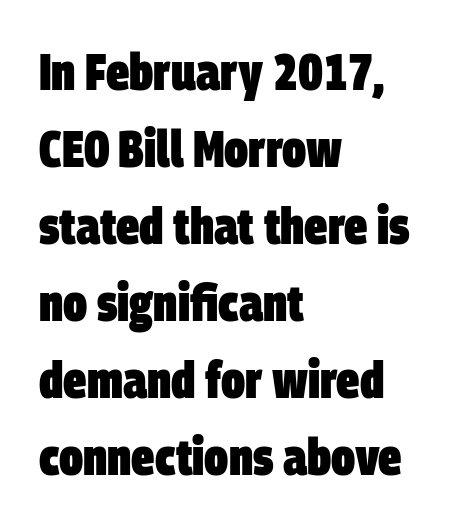
The ragged edge is on the right, which tells us the setting is flush left. This is heavy type, rendered in bold. Each word holds together tightly as a unit, with standard inter-letter gaps. Look at the bottom of the vertical strokes: they stop flat, with no serifs. Do the characters align in a grid? No, the font is proportional. The area under the type is left untouched.
